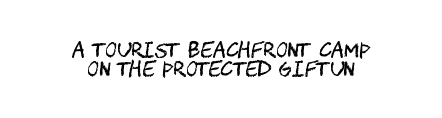
Q: Is the text bold? A: No.
Q: Is the text italic (slanted)? A: No, it is upright.
Q: Is the text underlined? A: No.
Q: How is the paragraph aligned? A: Centered.
Q: Is the spacing between letters normal or unusually wide? A: Normal.
Q: Is the spacing between lines tight, normal or loose? A: Tight.
